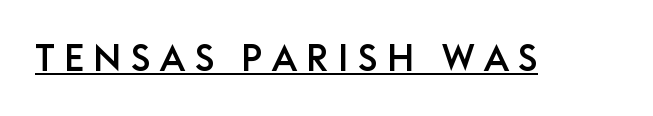
The image shows 37 px sans-serif type, upright; set unusually wide letter spacing (+0.25 em), underlined; low stroke contrast and a large x-height.
